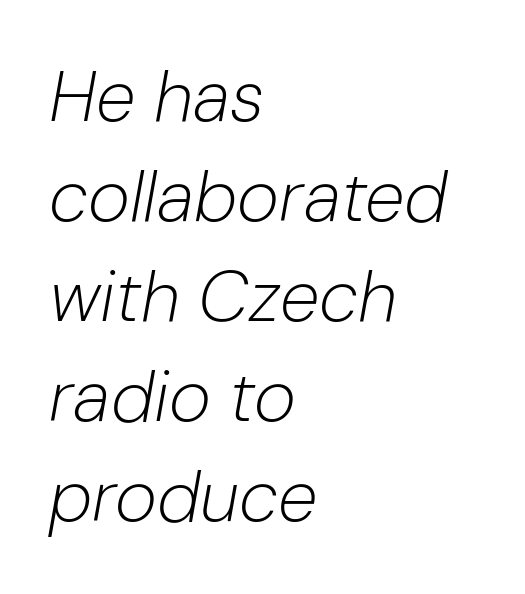
{"italic": "yes", "lean": "right", "slant_degrees": 10, "bold": "no", "weight": "light", "width": "normal", "stroke_contrast": "low", "x_height": "medium", "monospaced": "no", "underline": "no", "align": "left", "line_spacing": "normal", "line_spacing_ratio": 1.39, "letter_spacing": "normal", "letter_spacing_em": 0.0, "glyph_px": 72}
